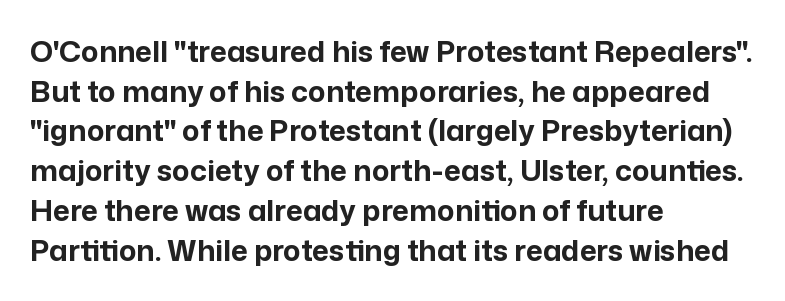
Q: Is the text bold? A: Yes.
Q: Is the text italic (slanted)? A: No, it is upright.
Q: Is the typeface a serif or a sans-serif typeface? A: Sans-serif.
Q: Is the text underlined? A: No.
Q: How is the paragraph aligned? A: Left-aligned.
Q: Is the spacing between letters normal or unusually wide? A: Normal.
Q: Is the spacing between lines tight, normal or loose? A: Normal.
Q: Width (condensed, normal, or wide)? A: Normal.
Q: Stroke contrast? A: Low.
Q: x-height? A: Medium.
Q: Monospaced? A: No.
